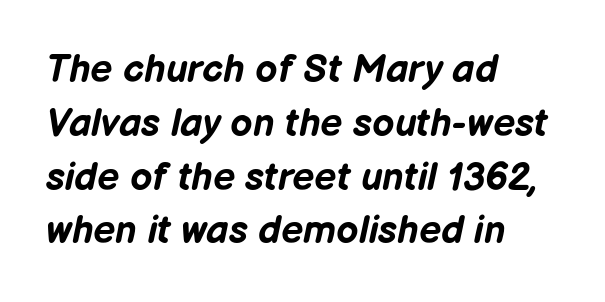
Look at the tracking — it's just the regular setting, nothing added. Normally led — the rows are evenly, conventionally spaced. Pretty heavy lettering here — definitely bold. The string is rendered with underlining switched off. The letters advance in unequal steps, a hallmark of proportional type. This sample is left-justified, so line endings fall wherever the words run out.
